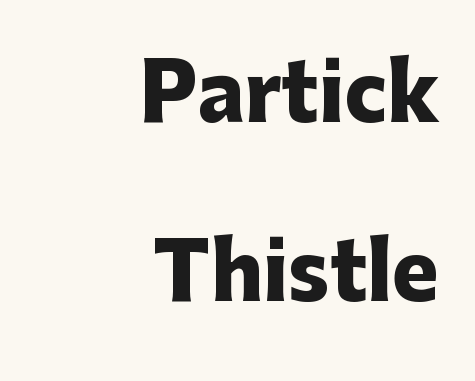
Q: Is the text bold? A: Yes.
Q: Is the text italic (slanted)? A: No, it is upright.
Q: Is the typeface a serif or a sans-serif typeface? A: Sans-serif.
Q: Is the text underlined? A: No.
Q: How is the paragraph aligned? A: Right-aligned.
Q: Is the spacing between letters normal or unusually wide? A: Normal.
Q: Is the spacing between lines tight, normal or loose? A: Loose.
Q: Width (condensed, normal, or wide)? A: Normal.
Q: Stroke contrast? A: Low.
Q: x-height? A: Medium.
Q: Monospaced? A: No.
